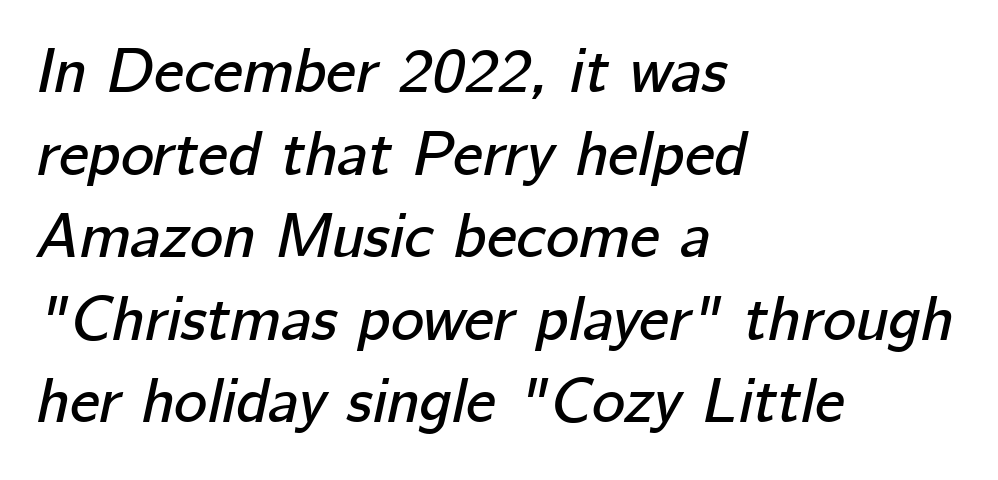
Horizontally, the lines are justified to the leading edge only. The tracking reads as untouched default to a designer's eye. Vertically, the passage feels balanced, rows spaced as you'd expect. The letters are slanted; this is an italic face. Honestly, there is no underline to notice here at all.
